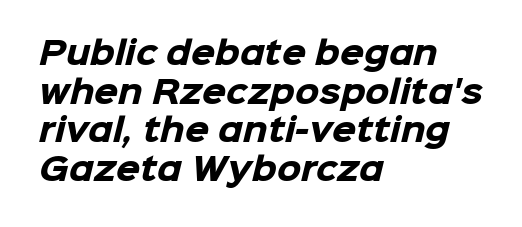
The image shows 31 px heavy sans-serif type; set left-aligned, normal line spacing (1.25x), normal letter spacing, not underlined; low stroke contrast and a medium x-height.
